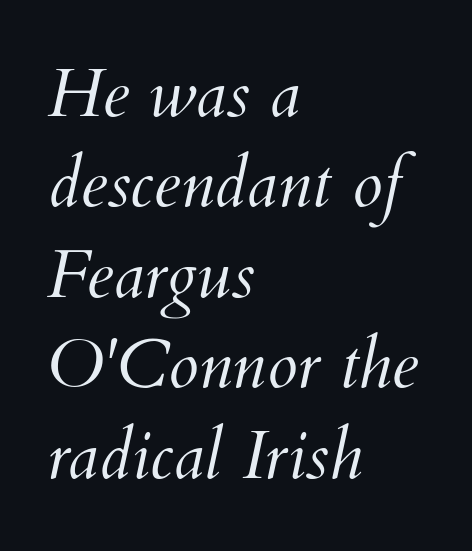
The baseline area is clear. Quick note: interline space is typical. No extra ink here — the face is not bold. Observe the ordinary spacing: letters are neighbours, not strangers. These lines are rendered in a variable-pitch font. The axis of the letterforms is tilted away from vertical.
